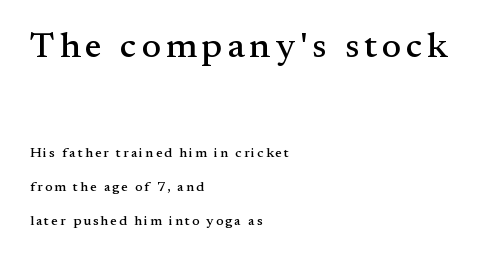
The image shows 36 px serif type, upright; set left-aligned, loose line spacing (2.42x), not underlined; the first (top) block is 2.57x larger; medium stroke contrast and a small x-height.
